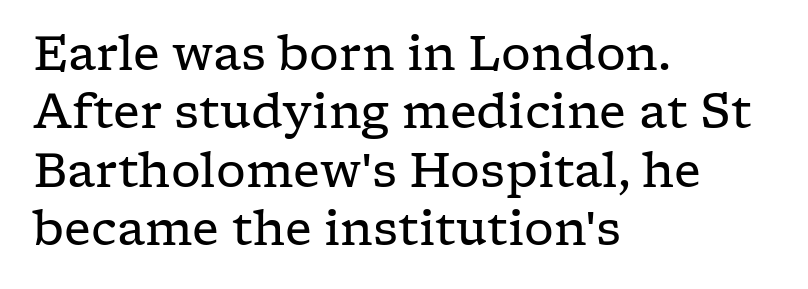
Q: Is the text bold? A: No.
Q: Is the text italic (slanted)? A: No, it is upright.
Q: Is the typeface a serif or a sans-serif typeface? A: Serif.
Q: Is the text underlined? A: No.
Q: How is the paragraph aligned? A: Left-aligned.
Q: Is the spacing between letters normal or unusually wide? A: Normal.
Q: Width (condensed, normal, or wide)? A: Wide.
Q: Stroke contrast? A: Low.
Q: x-height? A: Medium.
Q: Monospaced? A: No.
